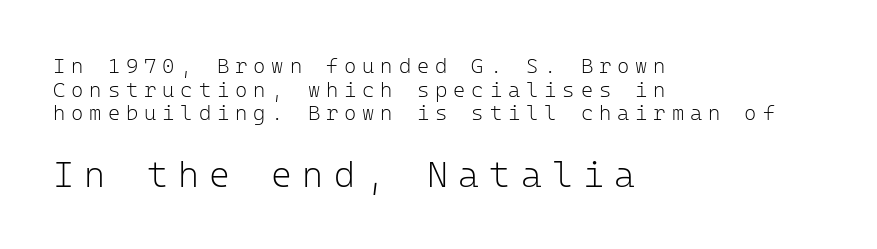
Q: Is the text bold? A: No.
Q: Is the text italic (slanted)? A: No, it is upright.
Q: Is the typeface a serif or a sans-serif typeface? A: Sans-serif.
Q: Is the text underlined? A: No.
Q: How is the paragraph aligned? A: Left-aligned.
Q: Is the spacing between letters normal or unusually wide? A: Unusually wide.
Q: Is the spacing between lines tight, normal or loose? A: Tight.
Q: Which block of text is set in a larger size, the first (top) or the second (bottom)? A: The second (bottom) one.
Q: Width (condensed, normal, or wide)? A: Normal.
Q: Stroke contrast? A: Low.
Q: x-height? A: Medium.
Q: Monospaced? A: Yes.
